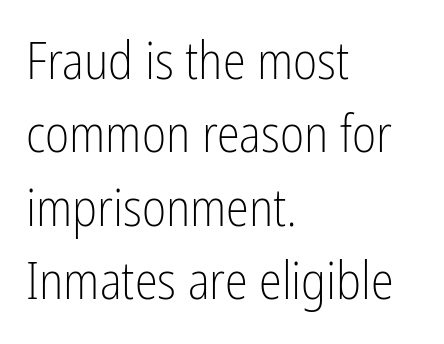
{"serif": "no", "italic": "no", "bold": "no", "weight": "light", "width": "condensed", "stroke_contrast": "low", "x_height": "medium", "monospaced": "no", "underline": "no", "align": "left", "line_spacing": "normal", "line_spacing_ratio": 1.41, "letter_spacing": "normal", "letter_spacing_em": 0.0, "glyph_px": 52}
